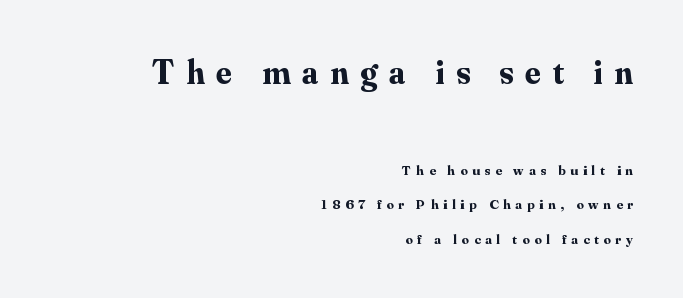
The image shows 34 px bold serif type, upright; set right-aligned, loose line spacing (2.46x), unusually wide letter spacing (+0.35 em), not underlined; the first (top) block is 2.43x larger; medium stroke contrast and a small x-height.
